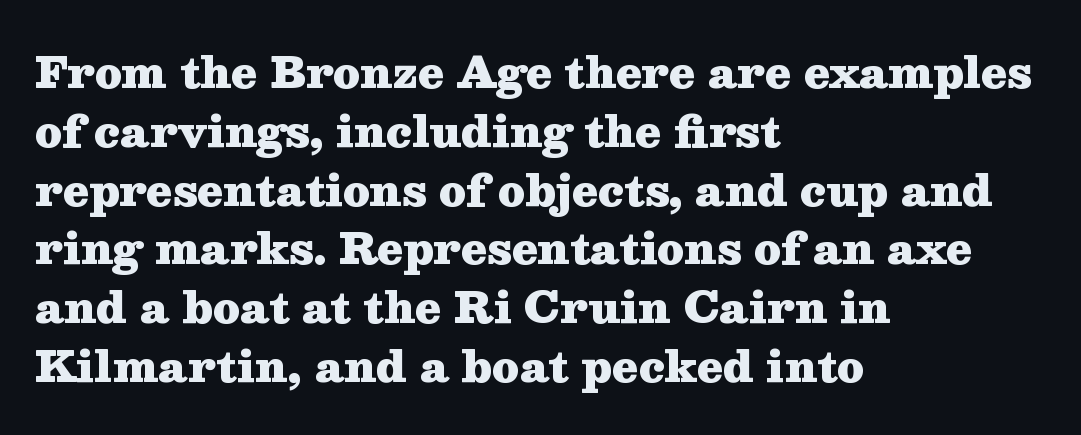
{"serif": "yes", "italic": "no", "bold": "yes", "weight": "heavy", "width": "wide", "stroke_contrast": "medium", "x_height": "medium", "monospaced": "no", "underline": "no", "align": "left", "line_spacing": "normal", "line_spacing_ratio": 1.4, "letter_spacing": "normal", "letter_spacing_em": 0.0, "glyph_px": 42}
